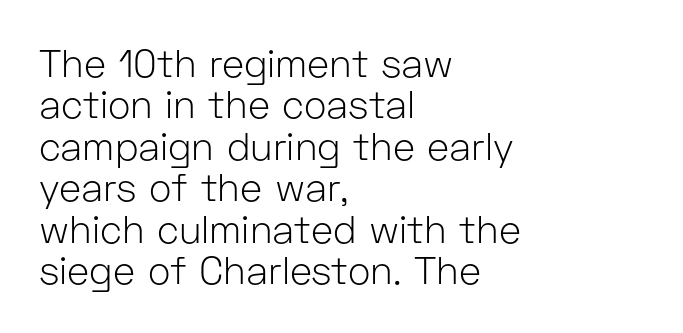
{"serif": "no", "italic": "no", "bold": "no", "weight": "light", "width": "normal", "stroke_contrast": "low", "x_height": "medium", "monospaced": "no", "underline": "no", "align": "left", "line_spacing": "tight", "line_spacing_ratio": 1.09, "letter_spacing": "normal", "letter_spacing_em": 0.0, "glyph_px": 38}
